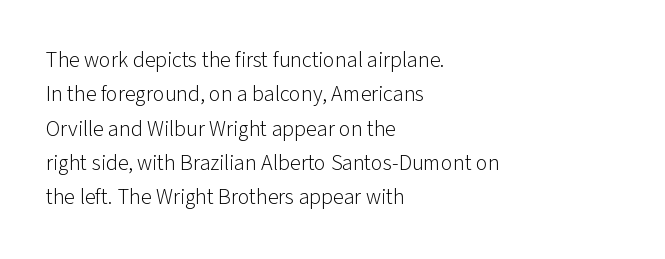
The specimen reads as upright at a glance. Is the stroke heavy? The answer is a plain regular-or-lighter. Clear beneath every line of the passage. Notice how descenders clear the ascenders below comfortably — that's standard leading.
